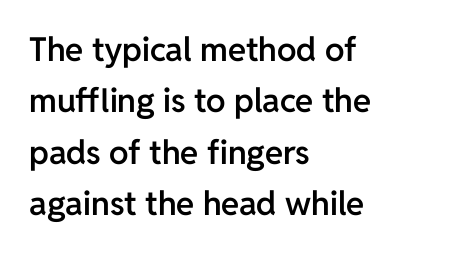
Standard letterfit; no display-style spreading of the glyphs. You can tell from the bare stems that sans-serif type was used. Is the type bold? Partly — it's a semibold, heavier than regular but not fully bold. Each line starts at the same left margin while the right side varies.
